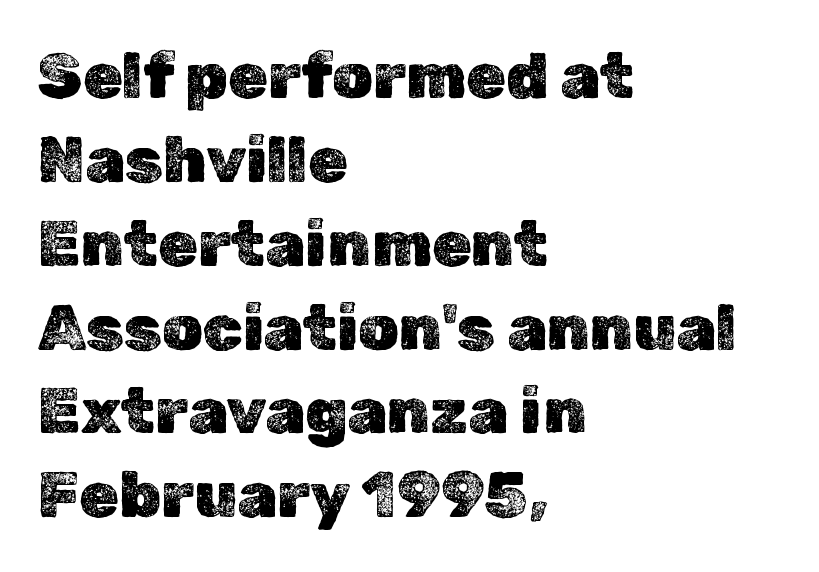
Q: Is the text italic (slanted)? A: No, it is upright.
Q: Is the text underlined? A: No.
Q: How is the paragraph aligned? A: Left-aligned.
Q: Is the spacing between letters normal or unusually wide? A: Normal.
Q: Is the spacing between lines tight, normal or loose? A: Normal.
Q: Width (condensed, normal, or wide)? A: Normal.
Q: x-height? A: Medium.
Q: Monospaced? A: No.
